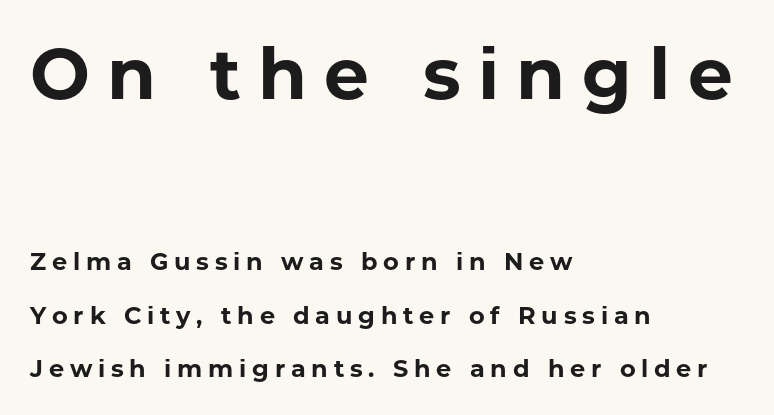
The text block is weighted toward the left margin, trailing off unevenly rightward. Quick note: interline space is abundant. Display-style spreading of the glyphs; the letterfit is very open. You'd pick this weight for a headline — it's a proper bold. Does the bottom block carry the larger type? No, the top block does. To sum up the face: it is a sans, with no serifs.
